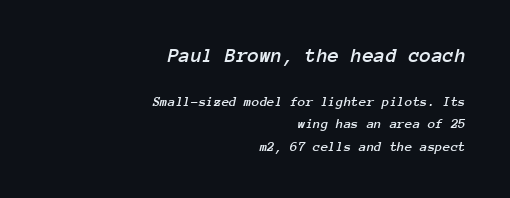
{"italic": "yes", "lean": "right", "slant_degrees": 12, "underline": "no", "align": "right", "line_spacing": "normal", "line_spacing_ratio": 1.59, "letter_spacing": "normal", "letter_spacing_em": 0.0, "larger_block": "first", "size_ratio": 1.5, "glyph_px": 21}
